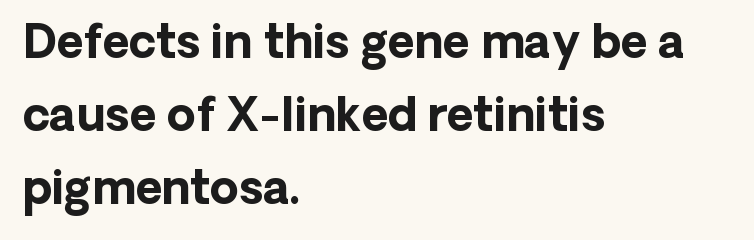
The image shows 46 px bold sans-serif type, upright; set left-aligned, normal line spacing (1.59x), normal letter spacing, not underlined; low stroke contrast and a medium x-height.
